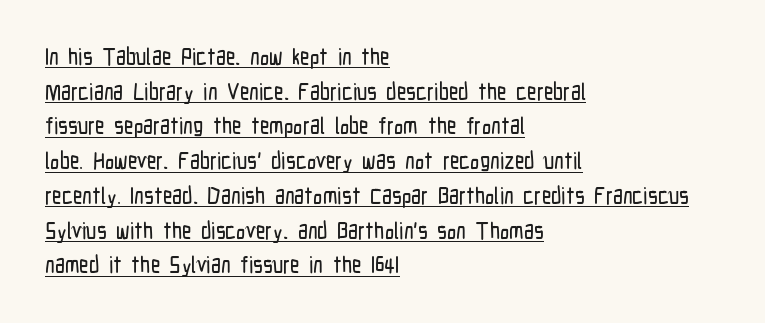
Q: Is the text italic (slanted)? A: No, it is upright.
Q: Is the text underlined? A: Yes.
Q: How is the paragraph aligned? A: Left-aligned.
Q: Is the spacing between letters normal or unusually wide? A: Normal.
Q: Is the spacing between lines tight, normal or loose? A: Normal.
